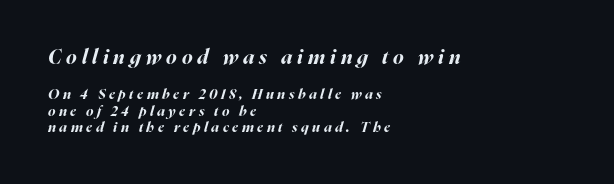
{"italic": "yes", "lean": "right", "slant_degrees": 16, "bold": "yes", "underline": "no", "align": "left", "line_spacing_ratio": 1.17, "letter_spacing": "wide", "letter_spacing_em": 0.25, "larger_block": "first", "size_ratio": 1.43, "glyph_px": 20}
